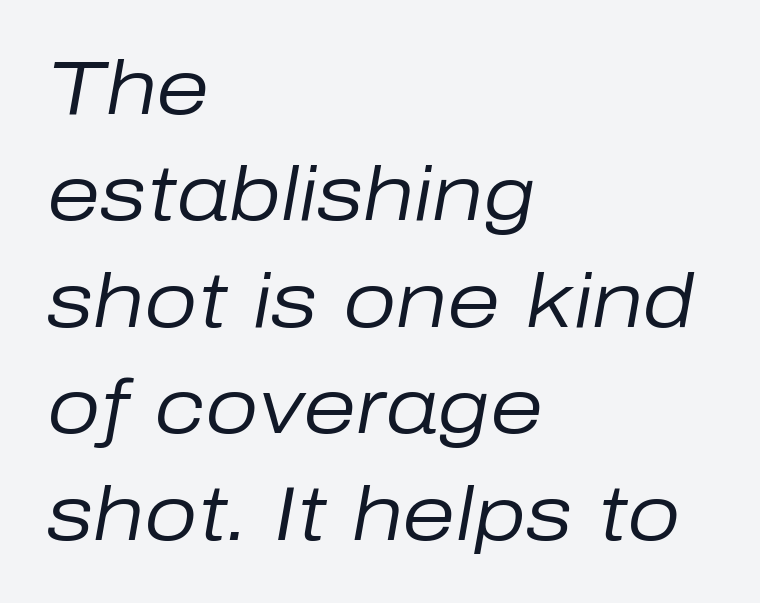
{"italic": "yes", "lean": "right", "slant_degrees": 10, "bold": "no", "weight": "regular", "width": "normal", "stroke_contrast": "low", "x_height": "medium", "monospaced": "no", "underline": "no", "align": "left", "line_spacing": "normal", "line_spacing_ratio": 1.4, "letter_spacing": "normal", "letter_spacing_em": 0.0, "glyph_px": 76}
